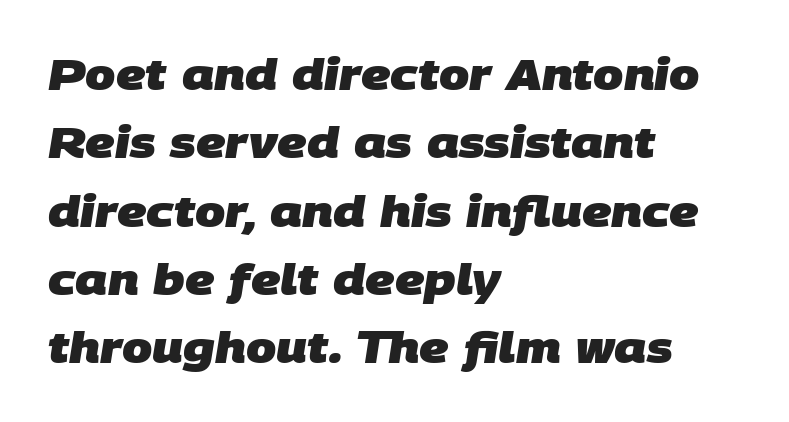
{"serif": "no", "bold": "yes", "weight": "heavy", "width": "normal", "stroke_contrast": "low", "x_height": "large", "monospaced": "no", "underline": "no", "align": "left", "line_spacing": "normal", "line_spacing_ratio": 1.59, "letter_spacing": "normal", "letter_spacing_em": 0.0, "glyph_px": 43}
